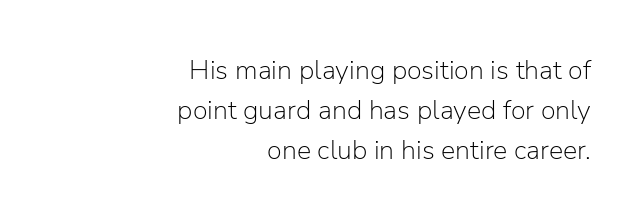
{"italic": "no", "bold": "no", "underline": "no", "align": "right", "line_spacing": "normal", "line_spacing_ratio": 1.49, "letter_spacing": "normal", "letter_spacing_em": 0.0, "glyph_px": 27}
